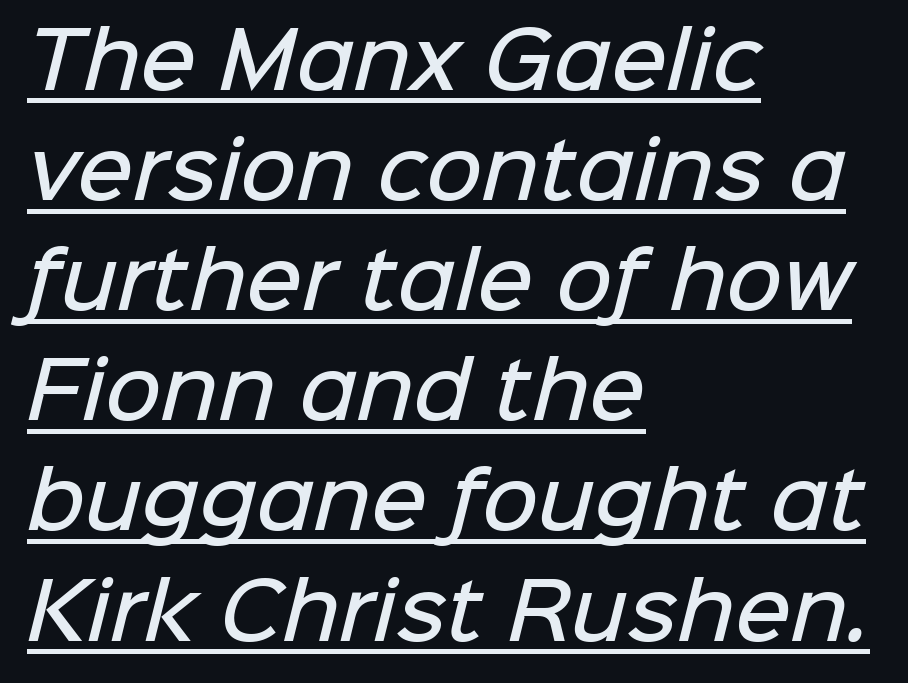
Q: Is the text bold? A: Semi-bold.
Q: Is the typeface a serif or a sans-serif typeface? A: Sans-serif.
Q: Is the text underlined? A: Yes.
Q: How is the paragraph aligned? A: Left-aligned.
Q: Is the spacing between letters normal or unusually wide? A: Normal.
Q: Is the spacing between lines tight, normal or loose? A: Normal.
Q: Width (condensed, normal, or wide)? A: Normal.
Q: Stroke contrast? A: Low.
Q: x-height? A: Medium.
Q: Monospaced? A: No.
